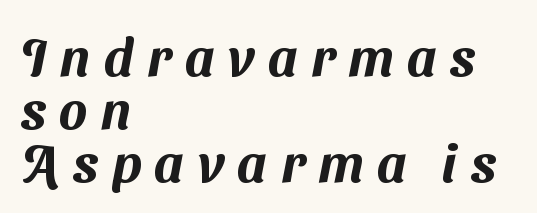
The image shows 53 px sans-serif type; set left-aligned, tight line spacing (1.0x), unusually wide letter spacing (+0.25 em), not underlined; medium stroke contrast and a medium x-height.
